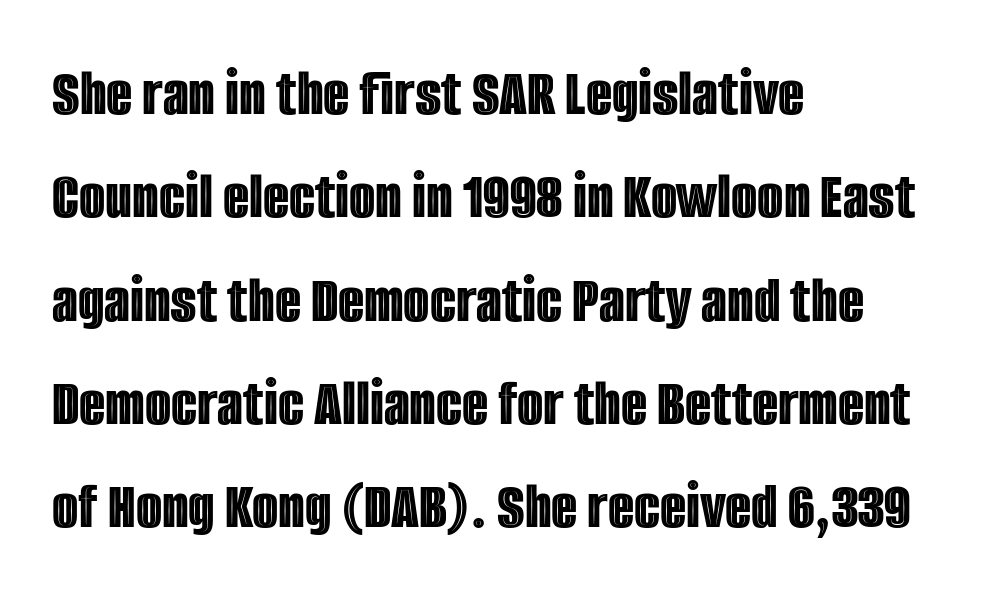
Q: Is the text italic (slanted)? A: No, it is upright.
Q: Is the text underlined? A: No.
Q: How is the paragraph aligned? A: Left-aligned.
Q: Is the spacing between letters normal or unusually wide? A: Normal.
Q: Is the spacing between lines tight, normal or loose? A: Normal.
Q: Width (condensed, normal, or wide)? A: Condensed.
Q: x-height? A: Large.
Q: Monospaced? A: No.
